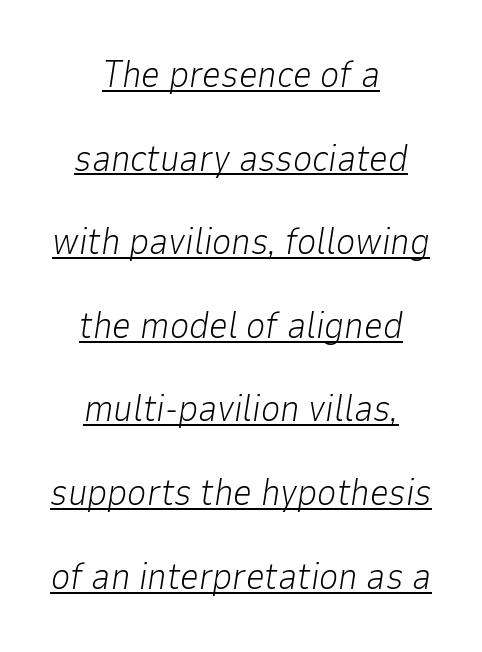
This sample is center-justified, so both line endings float freely. Think of a printed novel: that variable character pitch is what you see here. Weight: not bold — regular or lighter. Like a heading marked for emphasis, these lines bear an underscore. Leading is clearly above the norm, producing a sparse column. The letters are slanted; this is an italic face.
